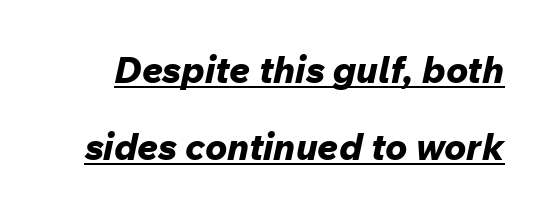
Airy leading. The passage shown is typed in a proportional face where columns would drift. Tall strokes in this sample are angled rather than plumb. Does a line run under the words? Yes, clearly. The letterforms sit shoulder to shoulder at normal distance.
